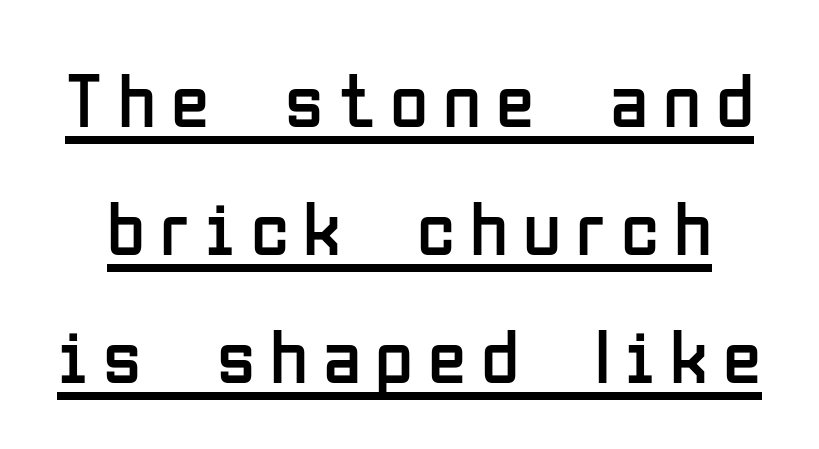
The image shows 78 px regular-weight, condensed sans-serif type, upright; set normal line spacing (1.64x), underlined; low stroke contrast and a medium x-height.
